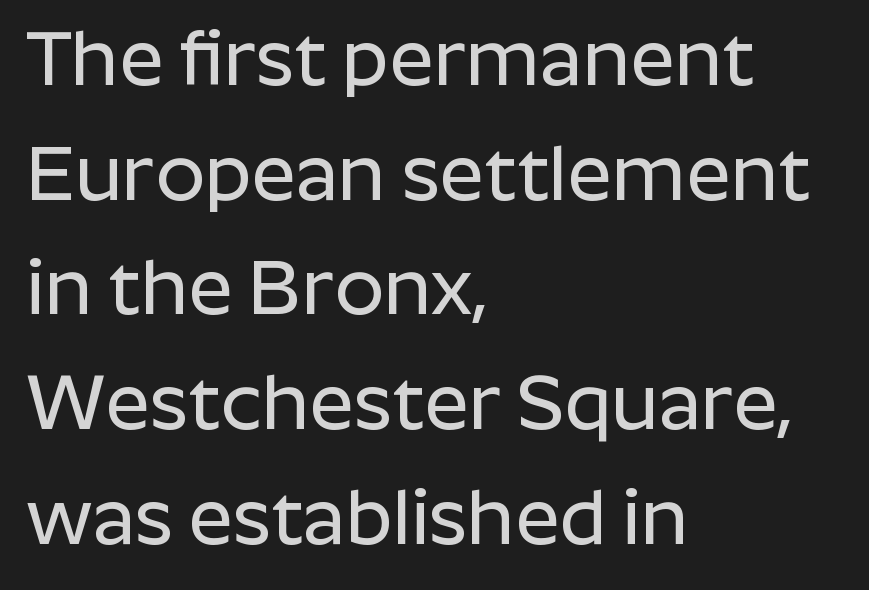
The image shows 78 px sans-serif type, upright; set left-aligned, normal line spacing (1.47x), normal letter spacing, not underlined; low stroke contrast and a medium x-height.
